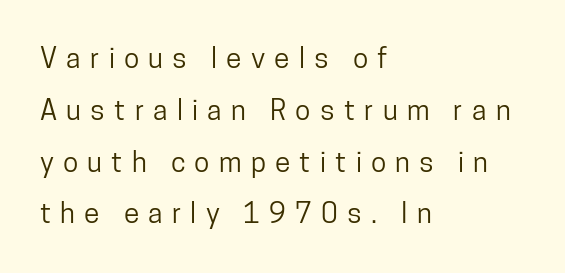
Q: Is the text italic (slanted)? A: No, it is upright.
Q: Is the typeface a serif or a sans-serif typeface? A: Sans-serif.
Q: Is the text underlined? A: No.
Q: How is the paragraph aligned? A: Left-aligned.
Q: Is the spacing between letters normal or unusually wide? A: Unusually wide.
Q: Width (condensed, normal, or wide)? A: Condensed.
Q: Stroke contrast? A: Low.
Q: x-height? A: Medium.
Q: Monospaced? A: No.
